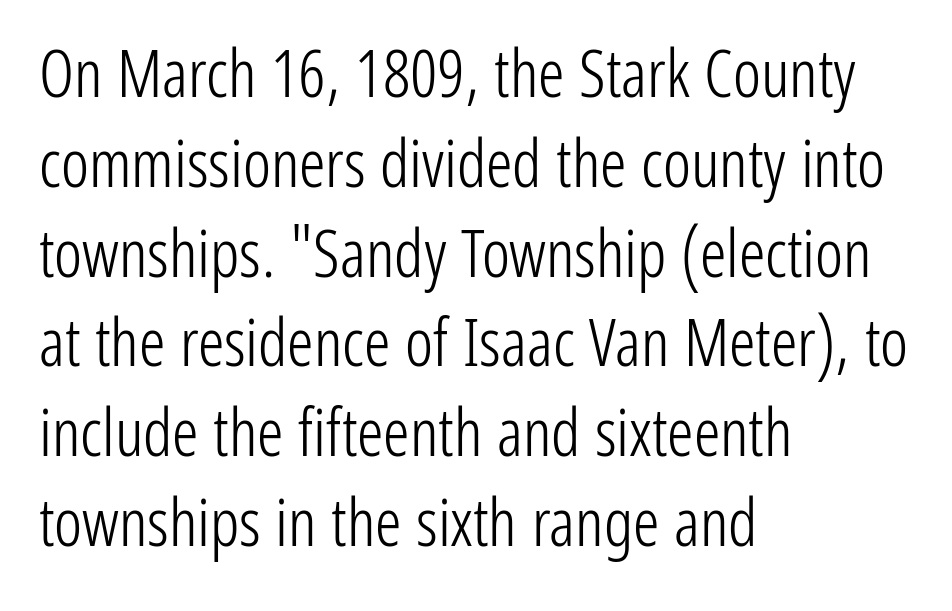
The image shows 66 px light, condensed sans-serif type, upright; set left-aligned, normal line spacing (1.36x), normal letter spacing, not underlined; low stroke contrast and a medium x-height.
